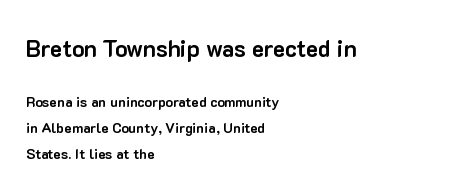
{"italic": "no", "bold": "yes", "underline": "no", "align": "left", "line_spacing_ratio": 1.88, "letter_spacing": "normal", "letter_spacing_em": 0.0, "larger_block": "first", "size_ratio": 1.64, "glyph_px": 23}
